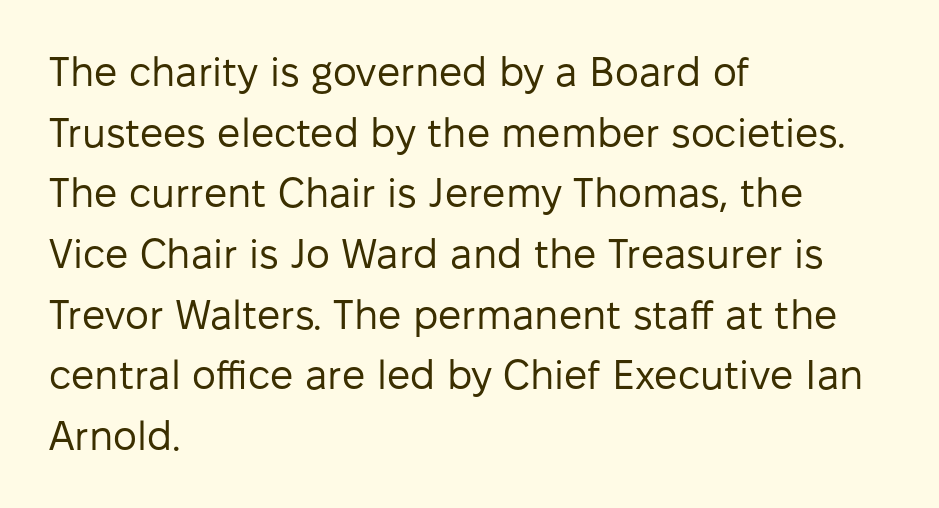
The image shows 41 px regular-weight sans-serif type, upright; set left-aligned, normal line spacing (1.48x), normal letter spacing, not underlined; low stroke contrast and a medium x-height.
